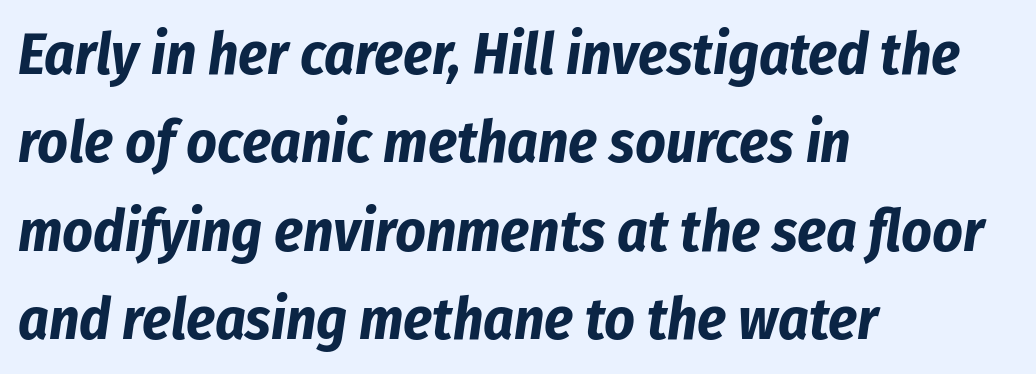
Style check: oblique. Character widths vary here, with narrow letters taking less room than wide ones. Chunky letters — that's bold for sure. Every row of glyphs begins at an identical x-position on the left. Underline: absent. One glance says typical: line gaps are just what's usual.
